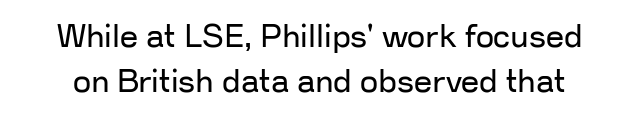
Q: Is the text bold? A: No.
Q: Is the text italic (slanted)? A: No, it is upright.
Q: Is the typeface a serif or a sans-serif typeface? A: Sans-serif.
Q: Is the text underlined? A: No.
Q: Is the spacing between letters normal or unusually wide? A: Normal.
Q: Is the spacing between lines tight, normal or loose? A: Normal.
Q: Width (condensed, normal, or wide)? A: Normal.
Q: Stroke contrast? A: Low.
Q: x-height? A: Medium.
Q: Monospaced? A: No.
